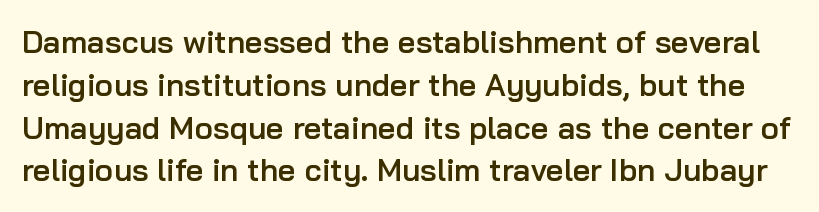
{"serif": "no", "italic": "no", "bold": "semi", "weight": "semibold", "width": "normal", "stroke_contrast": "low", "x_height": "medium", "monospaced": "no", "underline": "no", "line_spacing": "normal", "line_spacing_ratio": 1.38, "letter_spacing": "normal", "letter_spacing_em": 0.0, "glyph_px": 31}
